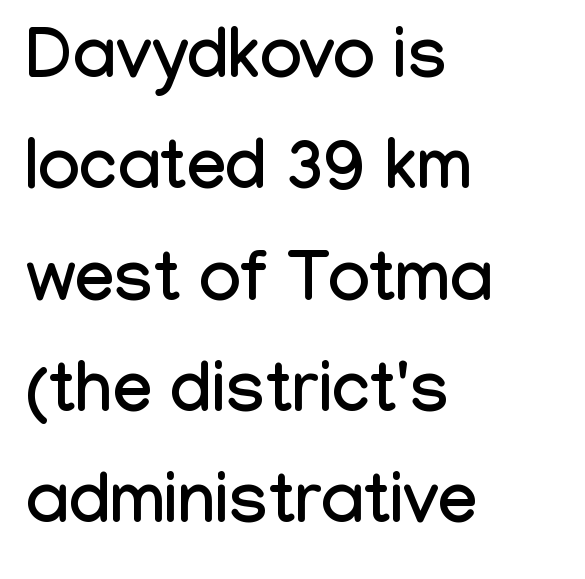
{"serif": "no", "italic": "no", "width": "condensed", "stroke_contrast": "low", "x_height": "medium", "monospaced": "no", "underline": "no", "align": "left", "line_spacing": "normal", "line_spacing_ratio": 1.59, "letter_spacing": "normal", "letter_spacing_em": 0.0, "glyph_px": 70}
